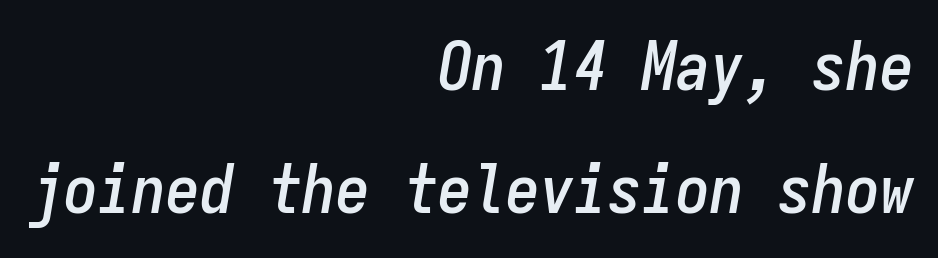
The image shows 68 px condensed type, italic (leaning right), monospaced; set right-aligned, line spacing 1.81x, normal letter spacing, not underlined; low stroke contrast and a medium x-height.
